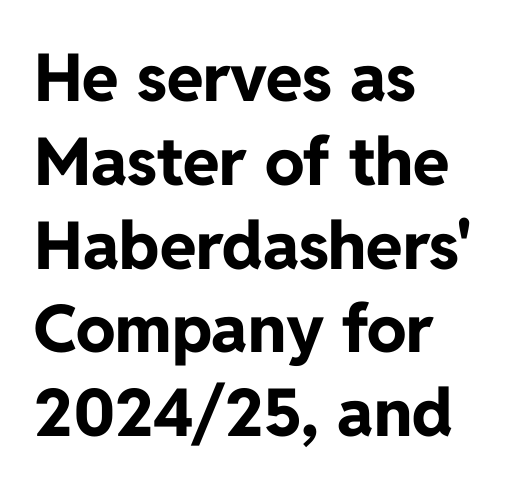
Is this a fixed-width face? No — the glyphs have proportional, varying widths. This sample is left-justified, so line endings fall wherever the words run out. How are the letters spaced? Ordinarily, with no added tracking. Is this a sans? Yes — the strokes have no serifs.
